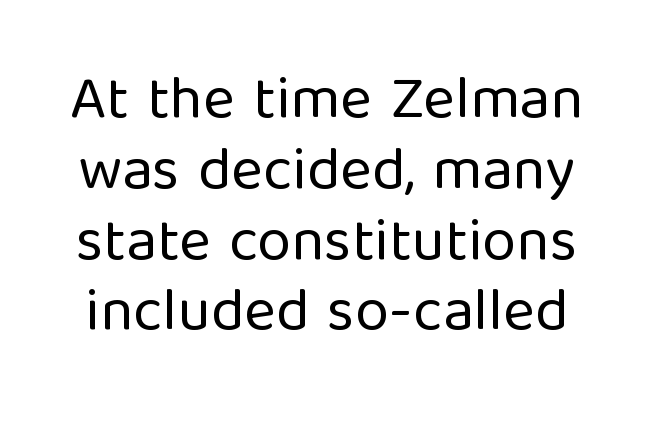
{"serif": "no", "italic": "no", "bold": "no", "weight": "regular", "width": "normal", "stroke_contrast": "low", "x_height": "medium", "monospaced": "no", "underline": "no", "line_spacing_ratio": 1.16, "letter_spacing": "normal", "letter_spacing_em": 0.0, "glyph_px": 61}
